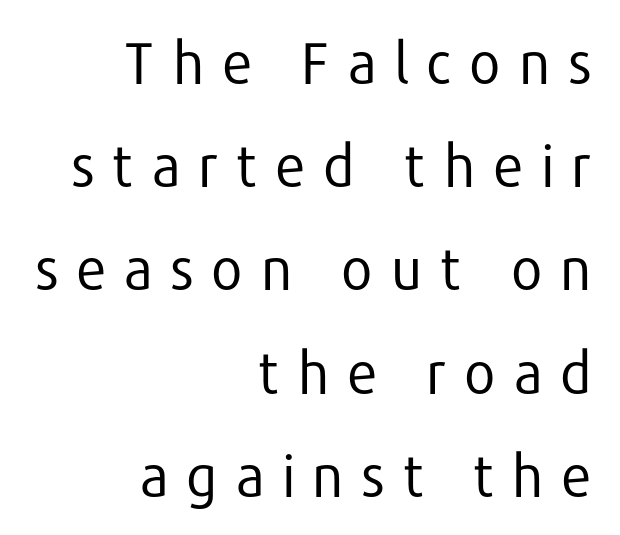
Is this a sans? Yes — the strokes have no serifs. The rag falls on the left side of this text block. The gap between lines stays unmarked. Nope, not italic — everything's standing straight. Note the varied advance widths — an 'i' is clearly narrower than an 'm'.
